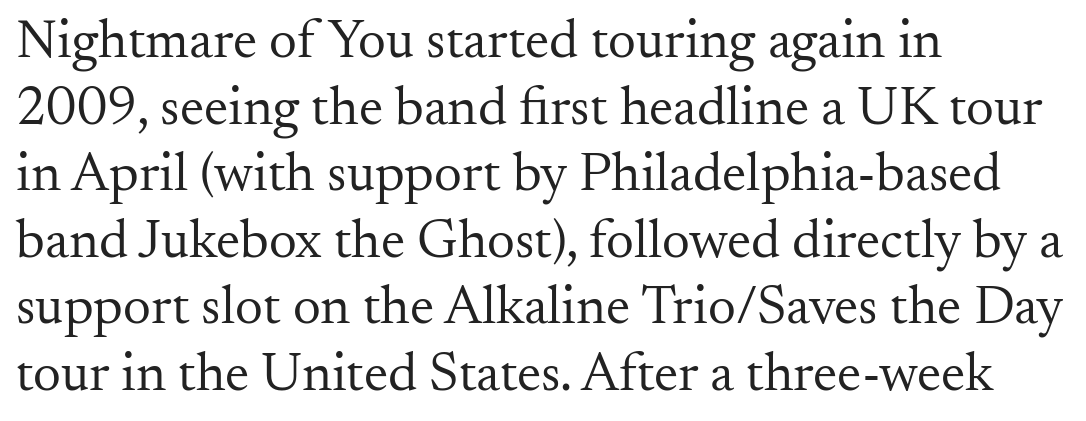
Classification — serif. Reading down the block, your eye returns to a fixed left position each line. Each word holds together tightly as a unit, with standard inter-letter gaps. Unlike italic type, these characters show no tilt at all. Descenders are the only things crossing below the line.
